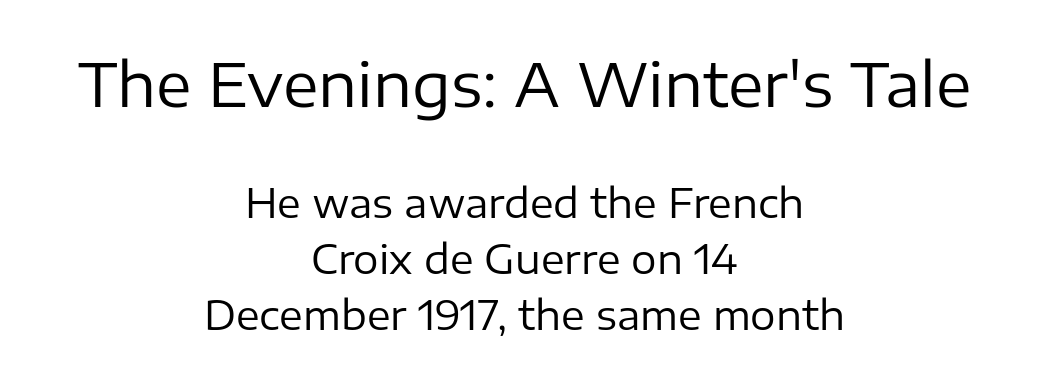
Caption: multi-line text, centered on the measure. Nope, no serifs anywhere on these letters. The lines sit at an ordinary, default distance from one another. Think of a printed novel: that variable character pitch is what you see here. No heavy texture on the line: the type isn't bold.
